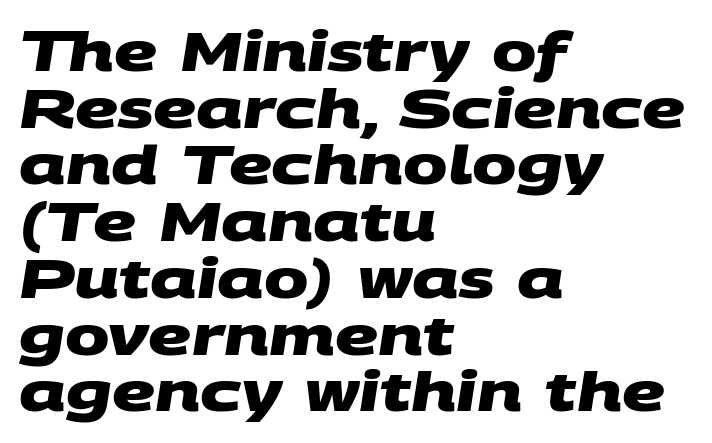
The foot of each line stays bare and open. Rows of type sit shoulder to shoulder in the vertical direction. Chunky letters — that's bold for sure. The passage shown is typeset with a sans-serif family.
